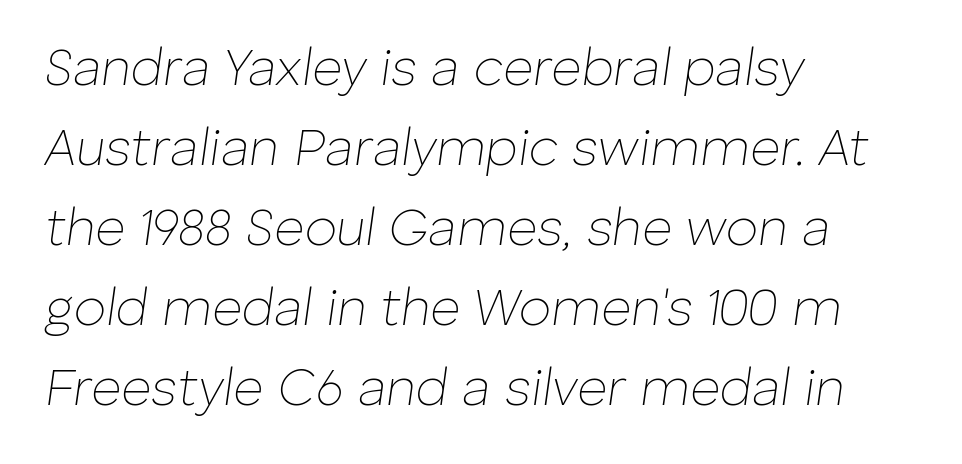
The setting favours the left margin, as ordinary paragraphs usually do. Descenders are the only things crossing below the line. There's an unmistakable incline to the writing here. These lines are rendered in a variable-pitch font. Observe the ordinary spacing: letters are neighbours, not strangers.
